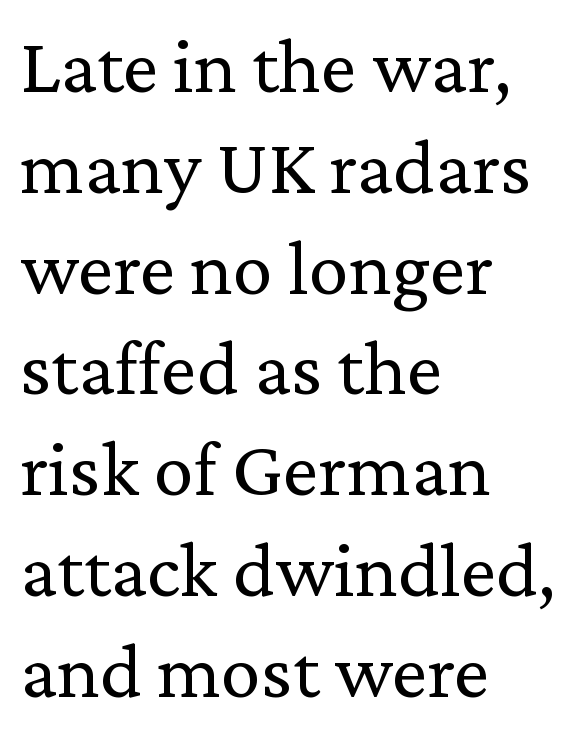
Spacing verdict: proportional, widths tailored to each character. Each word holds together tightly as a unit, with standard inter-letter gaps. The font family rendered here belongs to the serif group. The lines are quadded left.
